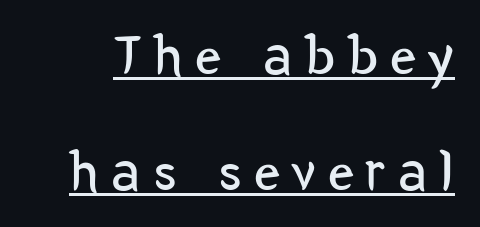
Q: Is the text bold? A: No.
Q: Is the text italic (slanted)? A: No, it is upright.
Q: Is the typeface a serif or a sans-serif typeface? A: Sans-serif.
Q: Is the text underlined? A: Yes.
Q: Is the spacing between letters normal or unusually wide? A: Unusually wide.
Q: Is the spacing between lines tight, normal or loose? A: Loose.
Q: Width (condensed, normal, or wide)? A: Condensed.
Q: Stroke contrast? A: Low.
Q: x-height? A: Medium.
Q: Monospaced? A: No.
